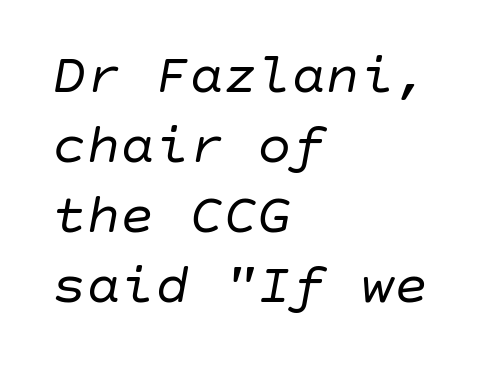
Decoration check: the copy has no underline. Teacher's note: observe the even left margin — that is flush-left alignment. How are the letters spaced? Ordinarily, with no added tracking. Bold? No — there's no thickening of the strokes. The axis of the letterforms is tilted away from vertical.
